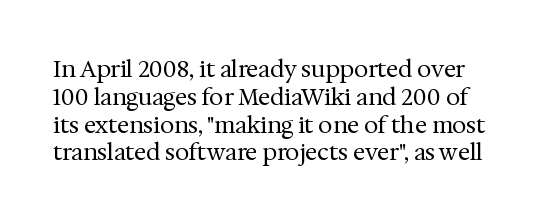
No chunkiness to these letters — they're not bold. A bare baseline throughout the passage. The typography opts for an upright posture over an oblique one. Between one letter and the next there's only the usual sliver of space.
